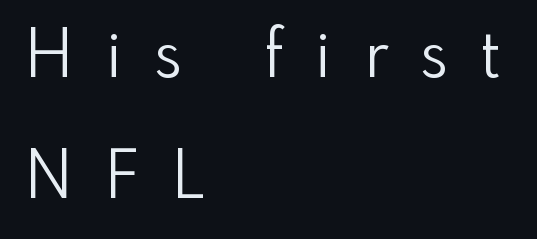
Q: Is the text bold? A: No.
Q: Is the text italic (slanted)? A: No, it is upright.
Q: Is the typeface a serif or a sans-serif typeface? A: Sans-serif.
Q: Is the text underlined? A: No.
Q: How is the paragraph aligned? A: Left-aligned.
Q: Is the spacing between letters normal or unusually wide? A: Unusually wide.
Q: Width (condensed, normal, or wide)? A: Normal.
Q: Stroke contrast? A: Low.
Q: x-height? A: Small.
Q: Monospaced? A: No.
